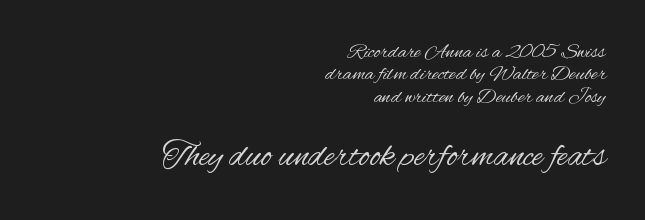
A typesetter would call this proportional, since set widths differ per character. No chunkiness to these letters — they're not bold. Font category for this specimen: sans-serif. Does the copy run flush right? Yes — the right margin is perfectly even. Honestly, the letter spacing is just normal — you wouldn't notice it.
